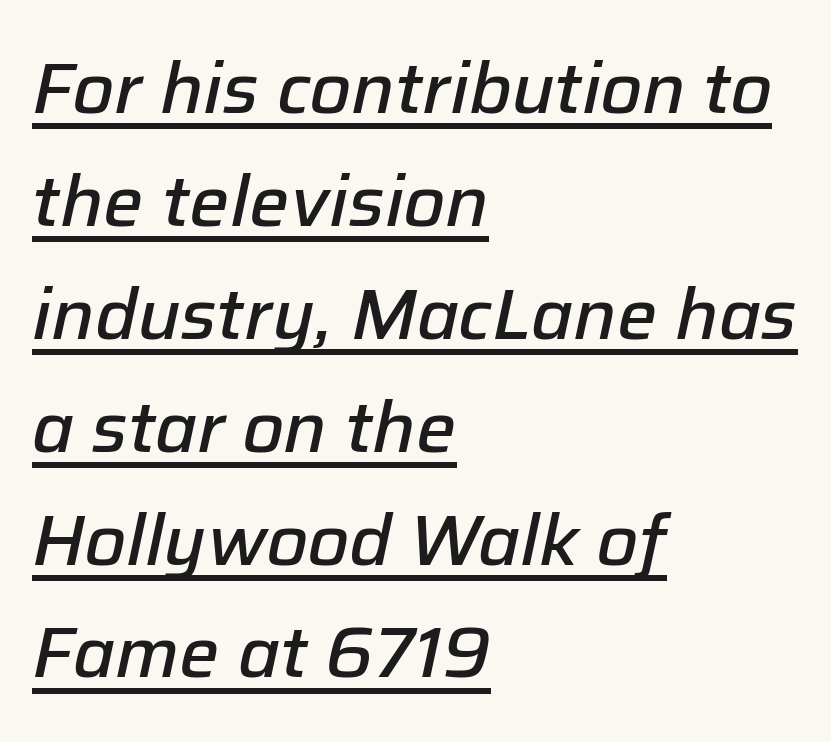
The image shows 71 px semibold type, italic (leaning right); set left-aligned, normal line spacing (1.59x), normal letter spacing, underlined; low stroke contrast and a medium x-height.
